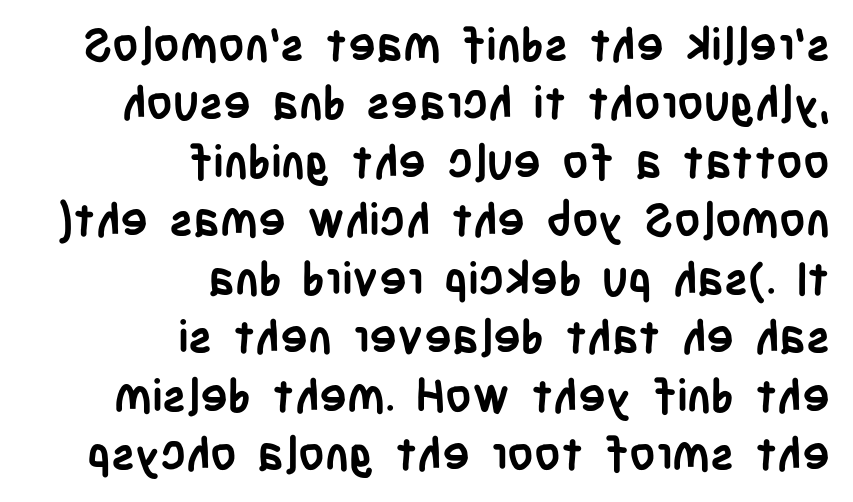
{"serif": "no", "italic": "no", "bold": "yes", "weight": "semibold", "width": "condensed", "stroke_contrast": "low", "x_height": "large", "monospaced": "no", "underline": "no", "align": "right", "line_spacing": "normal", "line_spacing_ratio": 1.27, "letter_spacing": "normal", "letter_spacing_em": 0.0, "glyph_px": 46}
